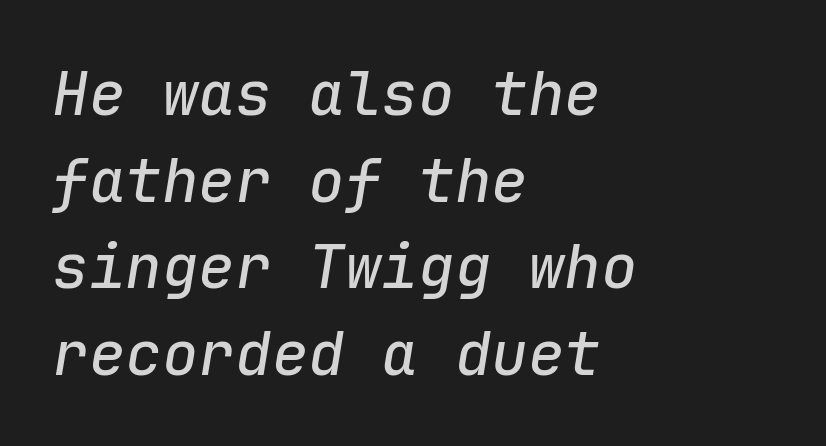
The image shows 61 px text type, italic (leaning right), monospaced; set left-aligned, normal line spacing (1.42x), normal letter spacing, not underlined; low stroke contrast and a medium x-height.
